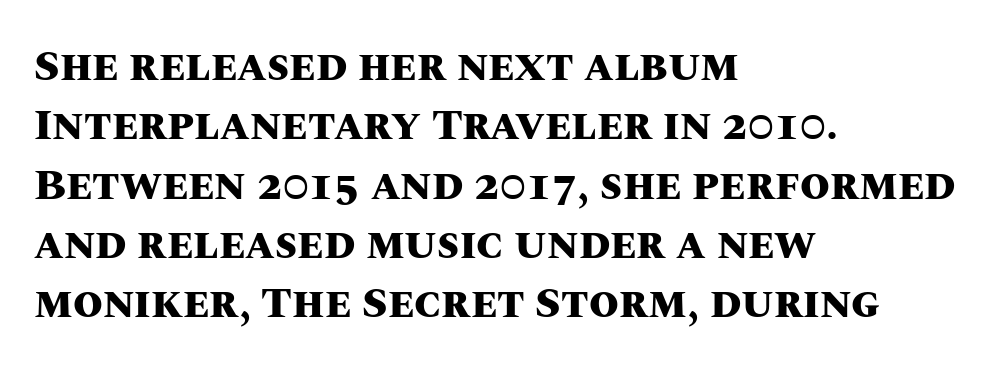
The image shows 43 px heavy type, upright; set left-aligned, normal line spacing (1.38x), normal letter spacing, not underlined; medium stroke contrast and a large x-height.
